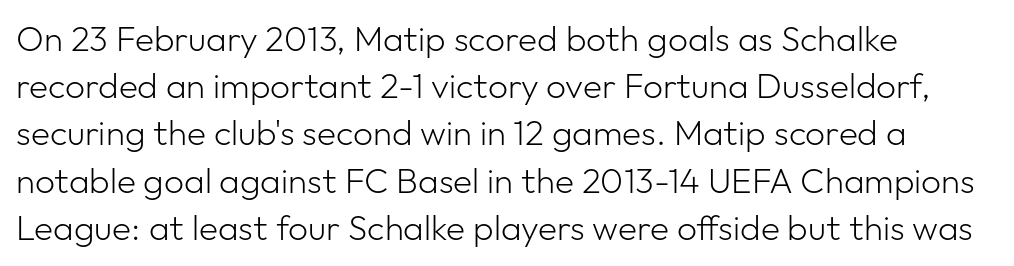
Q: Is the text bold? A: No.
Q: Is the text italic (slanted)? A: No, it is upright.
Q: Is the typeface a serif or a sans-serif typeface? A: Sans-serif.
Q: Is the text underlined? A: No.
Q: How is the paragraph aligned? A: Left-aligned.
Q: Is the spacing between letters normal or unusually wide? A: Normal.
Q: Is the spacing between lines tight, normal or loose? A: Normal.
Q: Width (condensed, normal, or wide)? A: Normal.
Q: Stroke contrast? A: Low.
Q: x-height? A: Medium.
Q: Monospaced? A: No.
